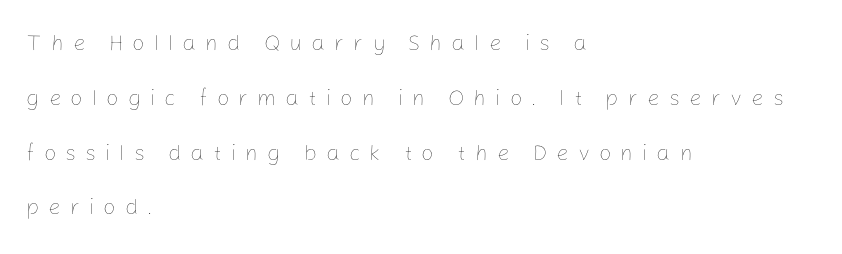
Caption: face not bold, strokes unweighted. Short note: letters widely spaced. Plain, unruled lines of type. Leftover space on each line is placed entirely after the last word. Posture: vertical. The lines are spread far apart with generous leading.
